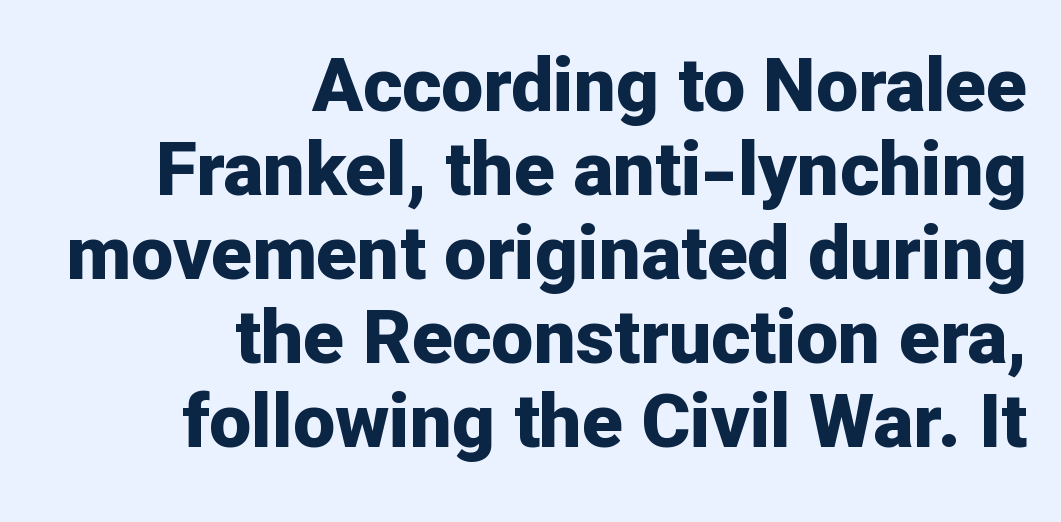
The image shows 75 px bold sans-serif type, upright; set right-aligned, tight line spacing (1.12x), normal letter spacing, not underlined; low stroke contrast and a medium x-height.
